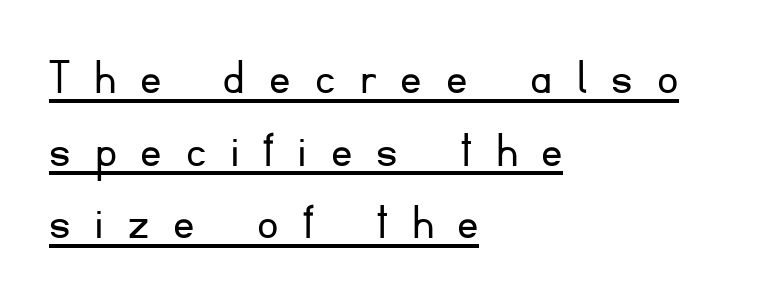
{"serif": "no", "italic": "no", "bold": "no", "weight": "light", "width": "normal", "stroke_contrast": "low", "x_height": "small", "monospaced": "no", "underline": "yes", "align": "left", "line_spacing": "normal", "line_spacing_ratio": 1.37, "letter_spacing": "wide", "letter_spacing_em": 0.46, "glyph_px": 53}
